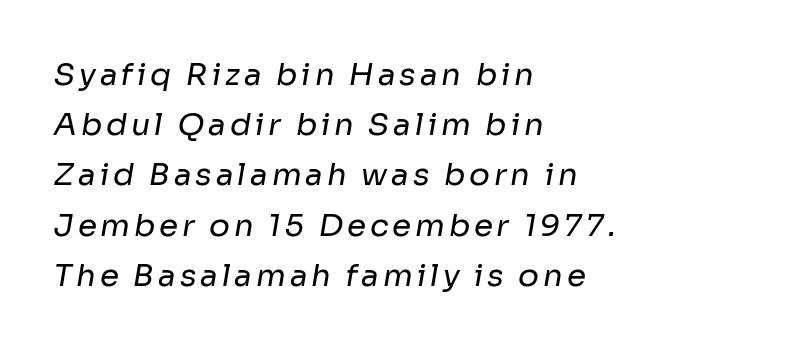
Q: Is the text bold? A: No.
Q: Is the typeface a serif or a sans-serif typeface? A: Sans-serif.
Q: Is the text underlined? A: No.
Q: How is the paragraph aligned? A: Left-aligned.
Q: Is the spacing between lines tight, normal or loose? A: Normal.
Q: Width (condensed, normal, or wide)? A: Normal.
Q: Stroke contrast? A: Low.
Q: x-height? A: Medium.
Q: Monospaced? A: No.
